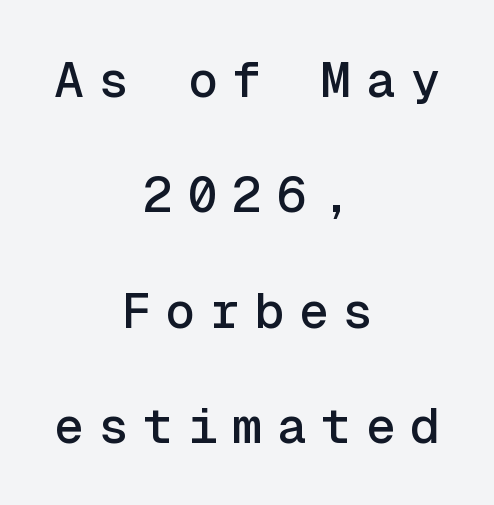
The image shows 50 px sans-serif type, upright, monospaced; set centered, loose line spacing (2.31x), unusually wide letter spacing (+0.29 em), not underlined; a medium x-height.
